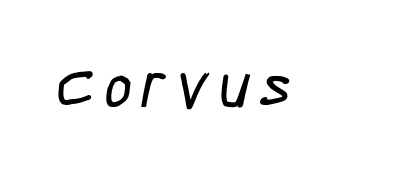
The image shows 66 px condensed sans-serif type; set not underlined; low stroke contrast and a medium x-height.
